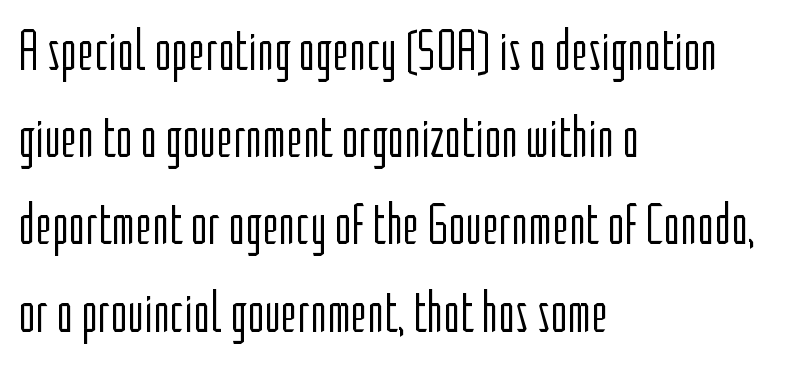
The glyphs are unaccompanied by any horizontal stroke below them. Think standard paragraph weight, or any step lighter than that. Examine the stroke ends and you'll find no serifs. This is the regular roman posture of the typeface.
